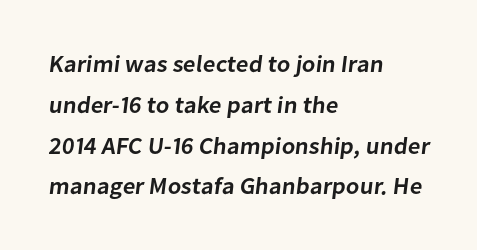
The image shows 24 px text type; set left-aligned, normal line spacing (1.7x), normal letter spacing, not underlined.
